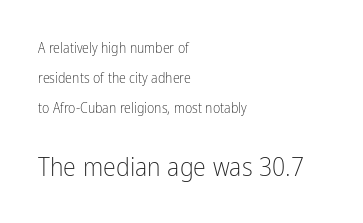
The image shows 26 px text type, upright; set left-aligned, loose line spacing (2.13x), normal letter spacing, not underlined; the second (bottom) block is 1.86x larger.
